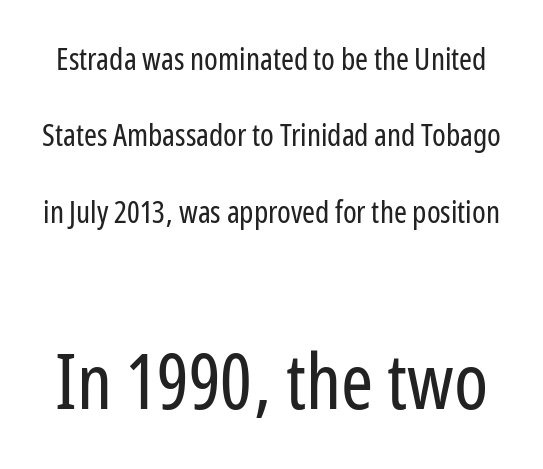
Clear beneath every line of the passage. In terms of posture, this sample is upright. Whoever set this made the second block the dominant, larger element. The passage shown has conventional tracking throughout. Character widths vary here, with narrow letters taking less room than wide ones. The block of text is sparse from top to bottom, with ample space between rows.
